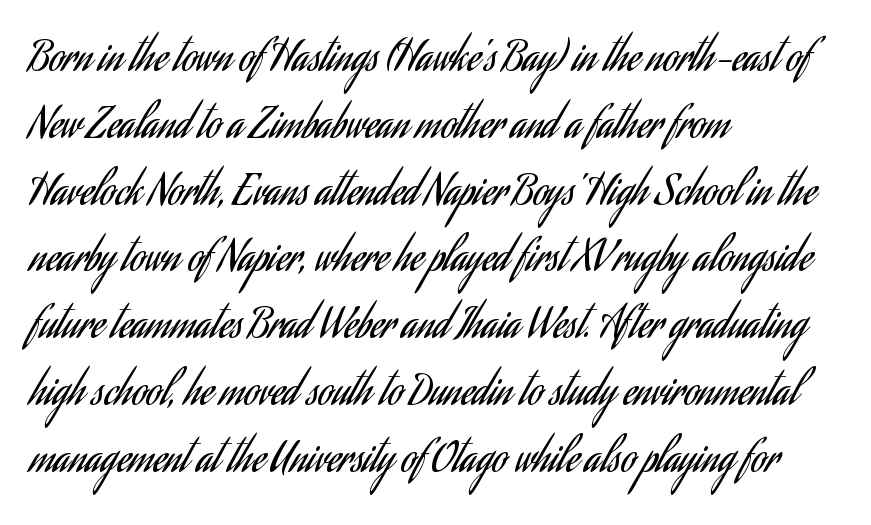
Q: Is the text bold? A: No.
Q: Is the text italic (slanted)? A: Yes.
Q: Is the typeface a serif or a sans-serif typeface? A: Sans-serif.
Q: Is the text underlined? A: No.
Q: How is the paragraph aligned? A: Left-aligned.
Q: Is the spacing between letters normal or unusually wide? A: Normal.
Q: Is the spacing between lines tight, normal or loose? A: Normal.
Q: Width (condensed, normal, or wide)? A: Condensed.
Q: Stroke contrast? A: Low.
Q: x-height? A: Small.
Q: Monospaced? A: No.
